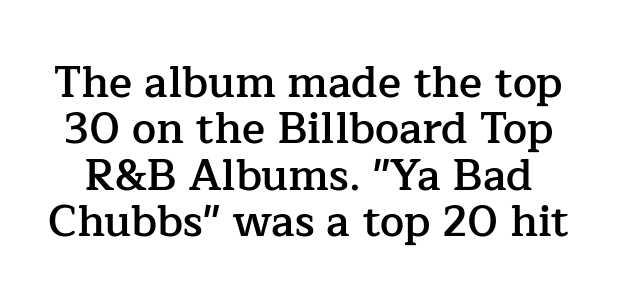
The image shows 43 px semibold serif type, upright; set tight line spacing (1.08x), normal letter spacing, not underlined; low stroke contrast and a medium x-height.
